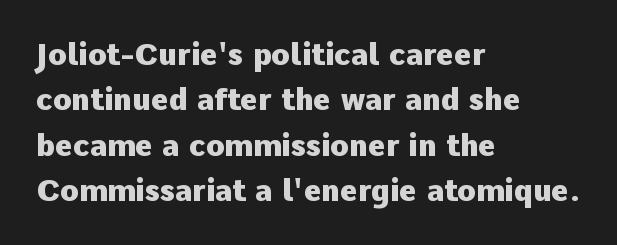
The image shows 30 px heavy sans-serif type, upright; set left-aligned, normal line spacing (1.51x), normal letter spacing, not underlined; low stroke contrast and a medium x-height.
